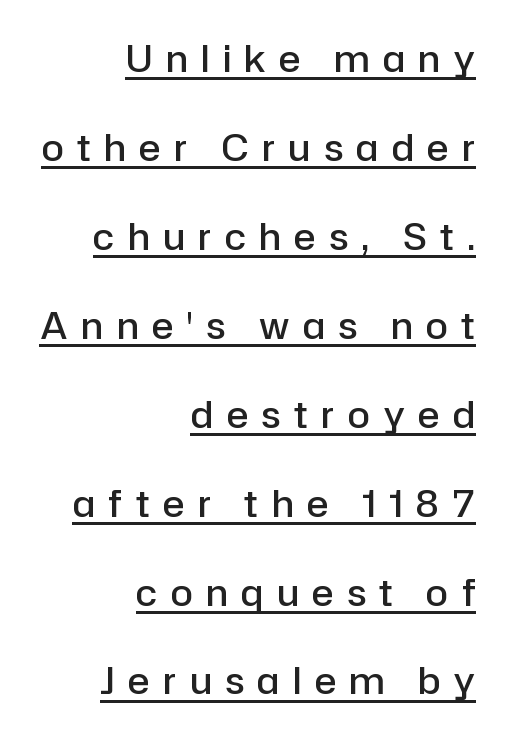
Q: Is the text bold? A: Semi-bold.
Q: Is the text italic (slanted)? A: No, it is upright.
Q: Is the typeface a serif or a sans-serif typeface? A: Sans-serif.
Q: Is the text underlined? A: Yes.
Q: How is the paragraph aligned? A: Right-aligned.
Q: Is the spacing between letters normal or unusually wide? A: Unusually wide.
Q: Is the spacing between lines tight, normal or loose? A: Loose.
Q: Width (condensed, normal, or wide)? A: Normal.
Q: Stroke contrast? A: Low.
Q: x-height? A: Medium.
Q: Monospaced? A: No.
